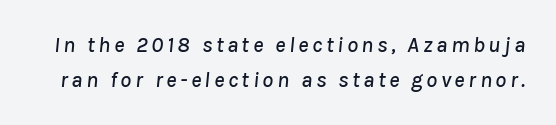
The image shows 22 px text type, italic (leaning right); set normal line spacing (1.6x), not underlined.
